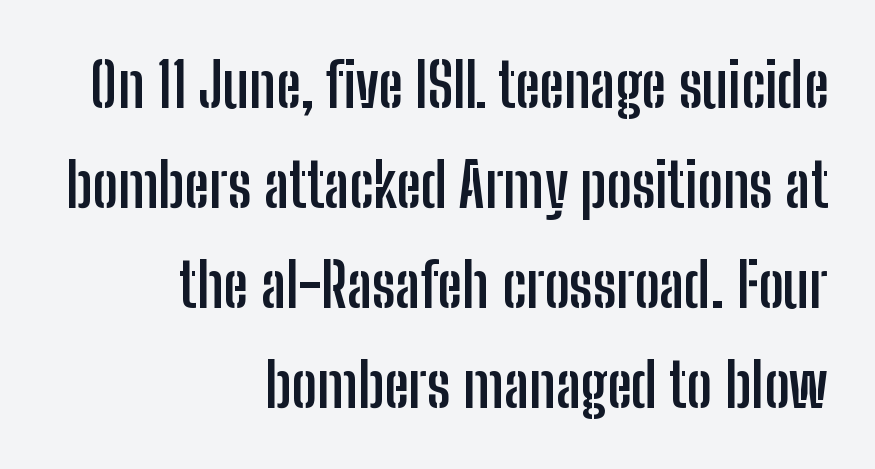
{"serif": "no", "italic": "no", "bold": "yes", "weight": "semibold", "width": "condensed", "stroke_contrast": "low", "x_height": "medium", "monospaced": "no", "underline": "no", "align": "right", "line_spacing": "normal", "line_spacing_ratio": 1.64, "letter_spacing": "normal", "letter_spacing_em": 0.0, "glyph_px": 61}
